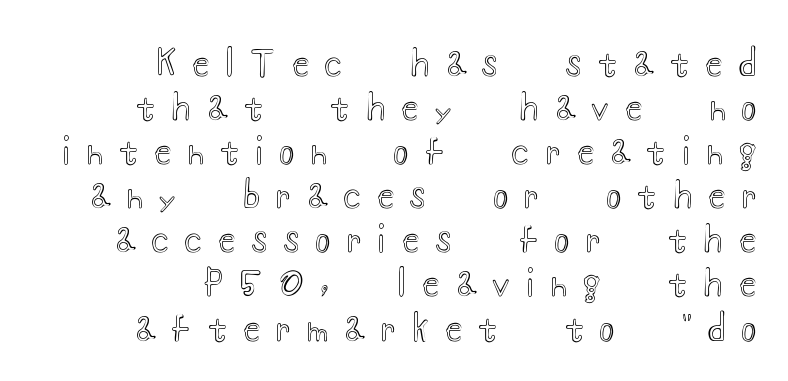
The image shows 35 px wide type, upright; set right-aligned, normal line spacing (1.26x), unusually wide letter spacing (+0.47 em), not underlined; a small x-height.
